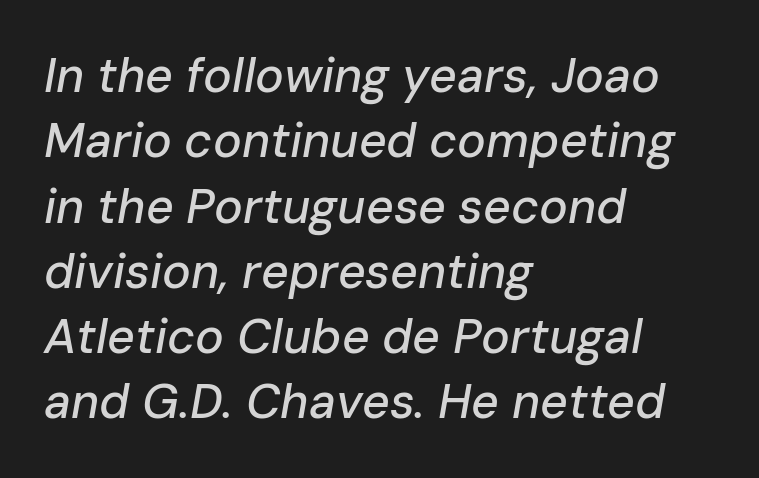
Varying glyph widths throughout — classic text-font behaviour. The line-height multiplier appears to be the usual default. Casual observation: everything's shoved over to the left. Slanted lettering throughout. A clean baseline with only descenders dipping below it.
